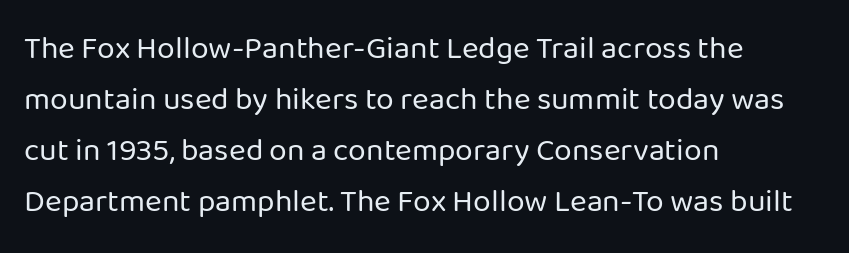
A bare baseline throughout the passage. The glyphs in this specimen are sans serif. The font sits on the lighter half of the weight spectrum, regular included. Rendered with straight, roman letterforms. Character widths vary here, with narrow letters taking less room than wide ones.
